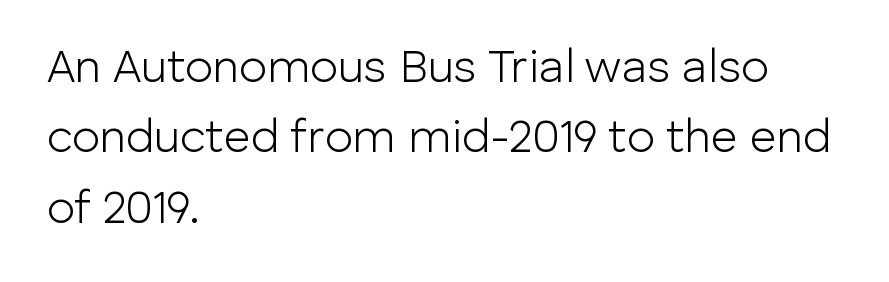
Line spacing here is normal. Weight: regular or lighter. Rendered with straight, roman letterforms. Look at the tracking — it's just the regular setting, nothing added. The space directly below the letters is spotless.
